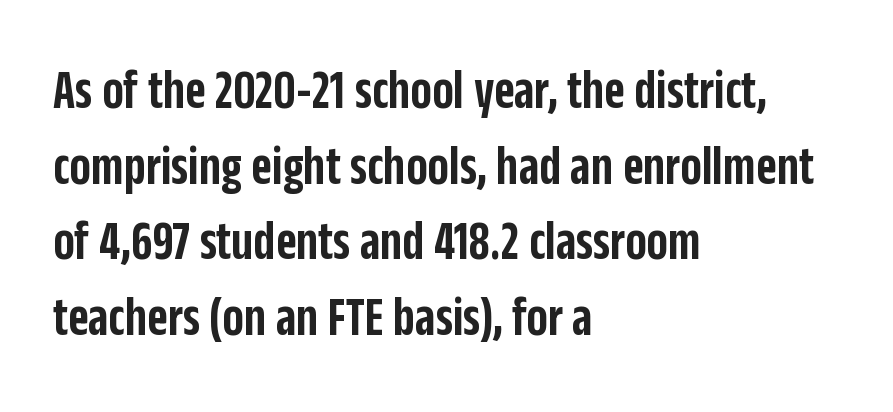
The image shows 56 px semibold, condensed sans-serif type, upright; set left-aligned, normal line spacing (1.35x), normal letter spacing, not underlined; low stroke contrast and a large x-height.
